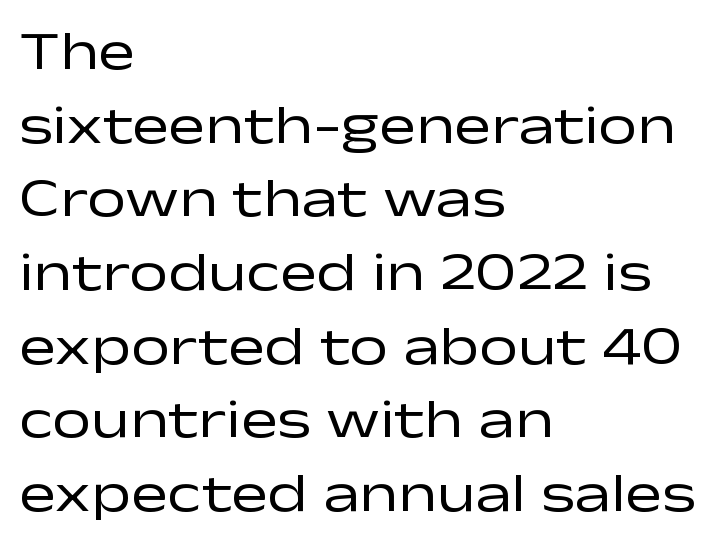
Q: Is the text bold? A: No.
Q: Is the text italic (slanted)? A: No, it is upright.
Q: Is the typeface a serif or a sans-serif typeface? A: Sans-serif.
Q: Is the text underlined? A: No.
Q: How is the paragraph aligned? A: Left-aligned.
Q: Is the spacing between letters normal or unusually wide? A: Normal.
Q: Is the spacing between lines tight, normal or loose? A: Normal.
Q: Width (condensed, normal, or wide)? A: Wide.
Q: Stroke contrast? A: Low.
Q: x-height? A: Medium.
Q: Monospaced? A: No.
